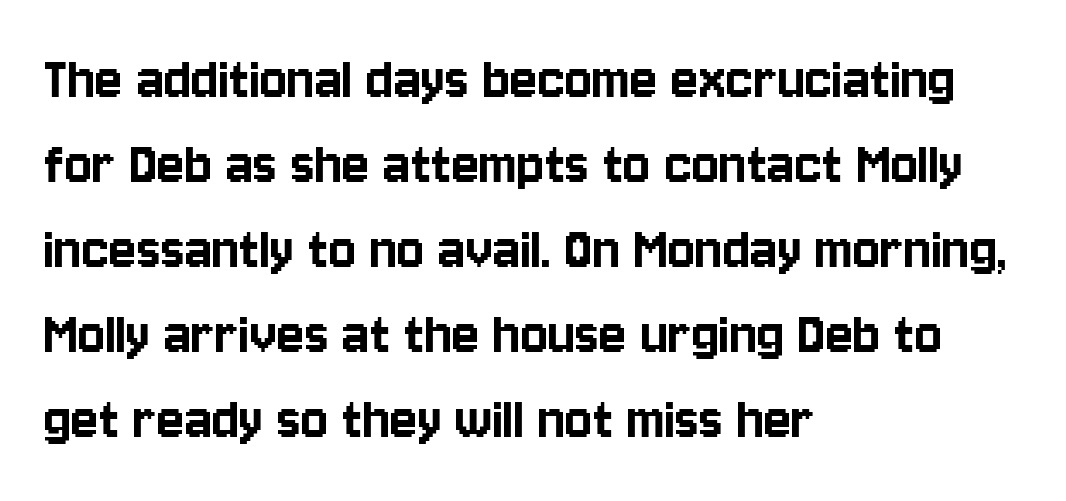
Q: Is the text italic (slanted)? A: No, it is upright.
Q: Is the typeface a serif or a sans-serif typeface? A: Sans-serif.
Q: Is the text underlined? A: No.
Q: How is the paragraph aligned? A: Left-aligned.
Q: Is the spacing between letters normal or unusually wide? A: Normal.
Q: Is the spacing between lines tight, normal or loose? A: Normal.
Q: Width (condensed, normal, or wide)? A: Condensed.
Q: Stroke contrast? A: Low.
Q: x-height? A: Large.
Q: Monospaced? A: No.
